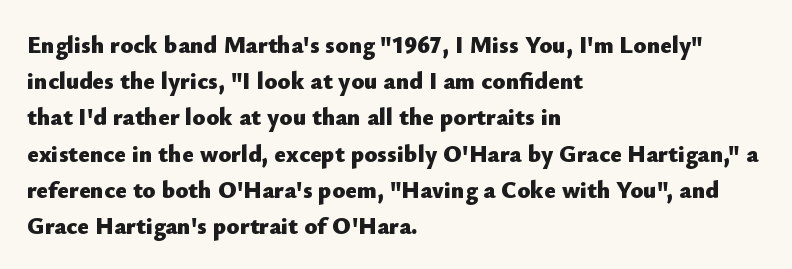
{"italic": "no", "bold": "yes", "underline": "no", "align": "left", "line_spacing": "normal", "line_spacing_ratio": 1.51, "letter_spacing": "normal", "letter_spacing_em": 0.0, "glyph_px": 24}
